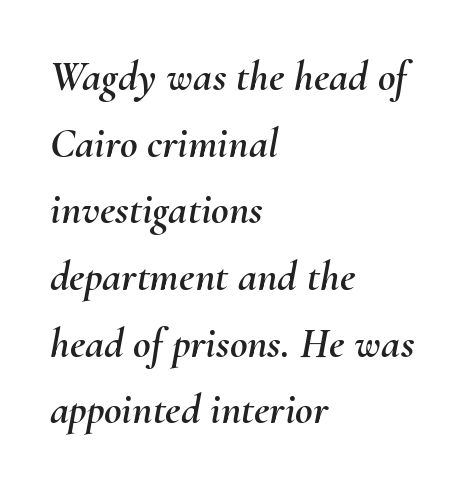
{"italic": "yes", "lean": "right", "slant_degrees": 10, "width": "normal", "stroke_contrast": "medium", "x_height": "small", "monospaced": "no", "underline": "no", "align": "left", "line_spacing": "normal", "line_spacing_ratio": 1.55, "letter_spacing": "normal", "letter_spacing_em": 0.0, "glyph_px": 43}
